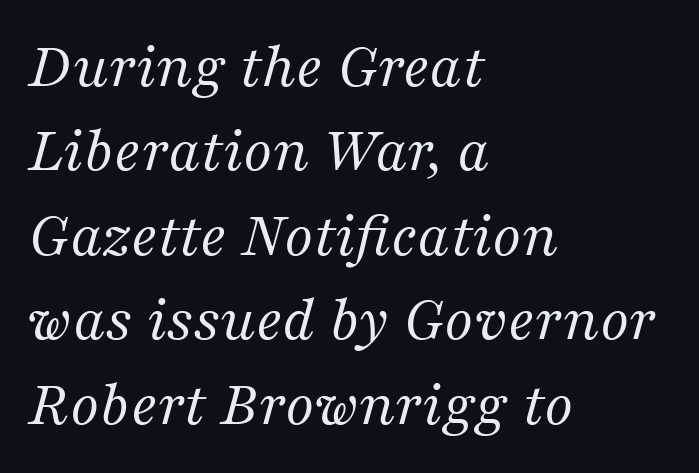
The image shows 65 px regular-weight serif type, italic (leaning right); set left-aligned, normal line spacing (1.3x), normal letter spacing, not underlined; medium stroke contrast and a medium x-height.
